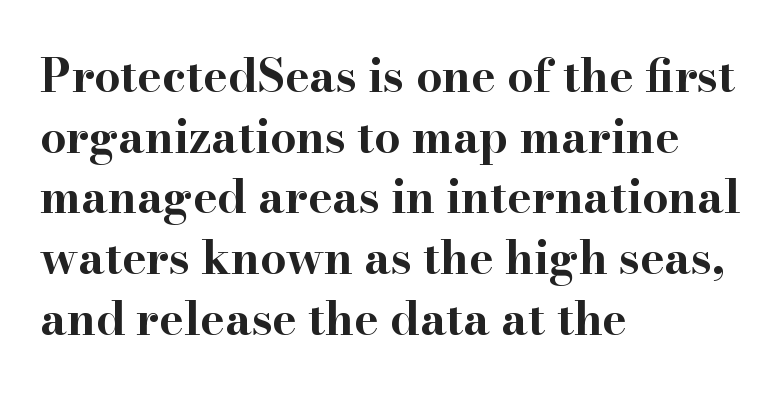
Letter spacing: default. Are there feet on the stems? There are — it's a serif. Decoration check: the copy has no underline. Line beginnings align vertically; line endings do not.
